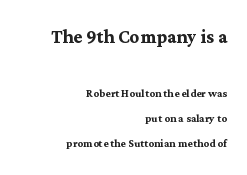
The image shows 24 px bold type, upright; set right-aligned, line spacing 1.81x, normal letter spacing, not underlined; the first (top) block is 1.71x larger.
